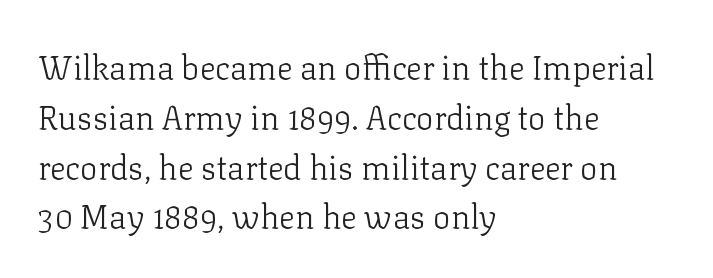
Q: Is the text bold? A: No.
Q: Is the text italic (slanted)? A: No, it is upright.
Q: Is the typeface a serif or a sans-serif typeface? A: Serif.
Q: Is the text underlined? A: No.
Q: How is the paragraph aligned? A: Left-aligned.
Q: Is the spacing between letters normal or unusually wide? A: Normal.
Q: Is the spacing between lines tight, normal or loose? A: Normal.
Q: Width (condensed, normal, or wide)? A: Normal.
Q: Stroke contrast? A: Low.
Q: x-height? A: Medium.
Q: Monospaced? A: No.
